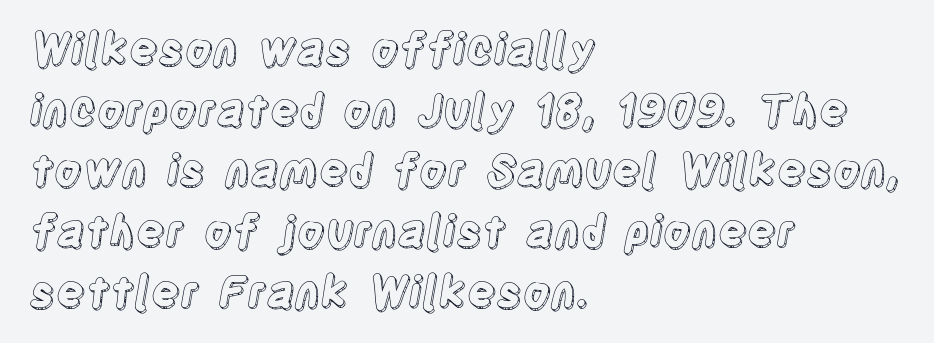
The image shows 43 px condensed type; set left-aligned, normal line spacing (1.41x), normal letter spacing, not underlined; a large x-height.
